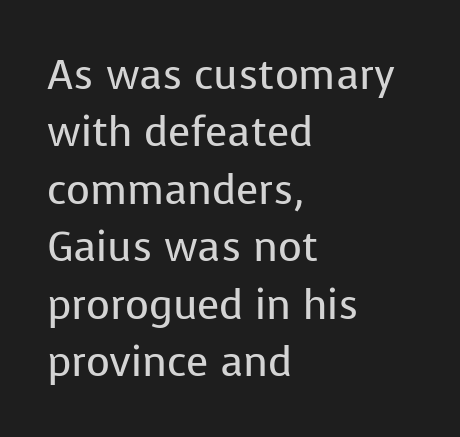
Vertical stems look standard width or narrower in stroke. The letters carry no serifs — their stems end cleanly without finishing strokes. Type without underlining. The lines are quadded left. Tracking here is standard; glyphs follow each other at the usual distance. Normally led — the rows are evenly, conventionally spaced.
